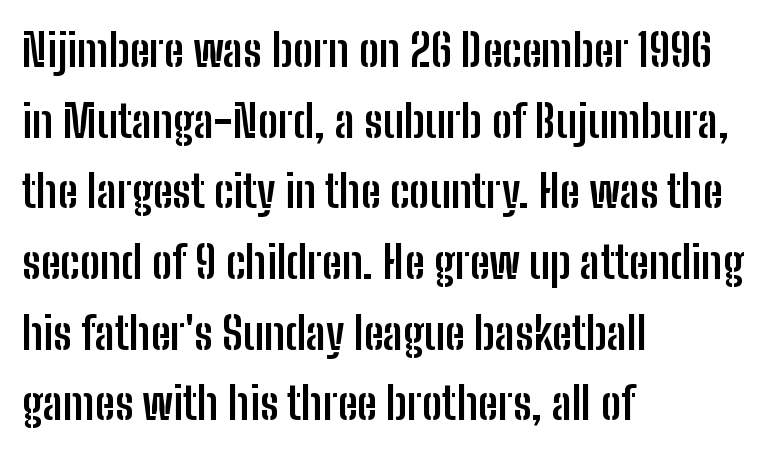
The image shows 45 px semibold, condensed sans-serif type, upright; set left-aligned, normal line spacing (1.57x), normal letter spacing, not underlined; low stroke contrast and a medium x-height.
